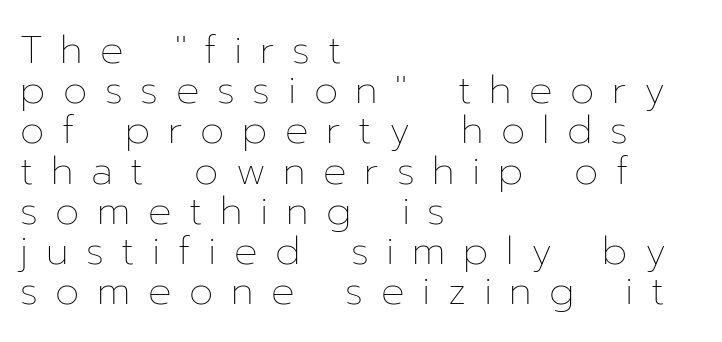
Bare-footed words on every line. If you drew a ruler down the left edge, every line would touch it. Tracking here is generous; glyphs stand well apart from one another. Each new line begins almost immediately beneath the previous one. These lines are rendered in a variable-pitch font. Characters remain perfectly vertical along every line.
